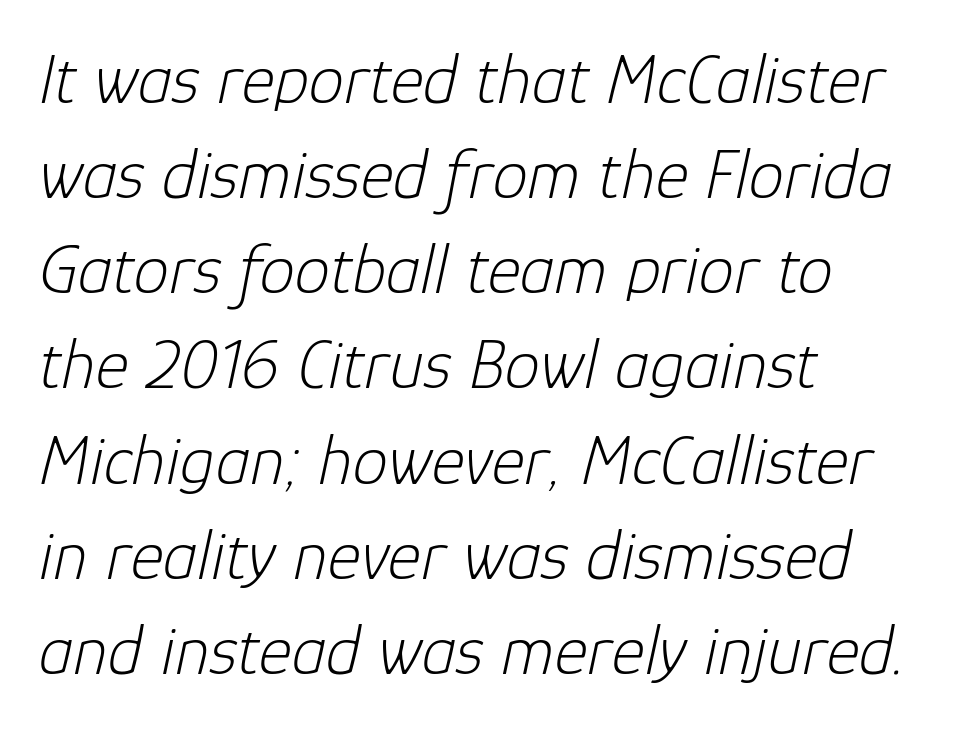
The image shows 71 px light type, italic (leaning right); set left-aligned, normal line spacing (1.34x), normal letter spacing, not underlined; low stroke contrast and a medium x-height.
